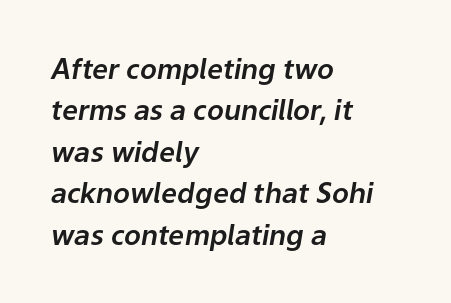
{"italic": "yes", "lean": "right", "slant_degrees": 9, "width": "normal", "stroke_contrast": "low", "x_height": "medium", "monospaced": "no", "underline": "no", "align": "left", "line_spacing": "normal", "line_spacing_ratio": 1.48, "letter_spacing": "normal", "letter_spacing_em": 0.0, "glyph_px": 28}
